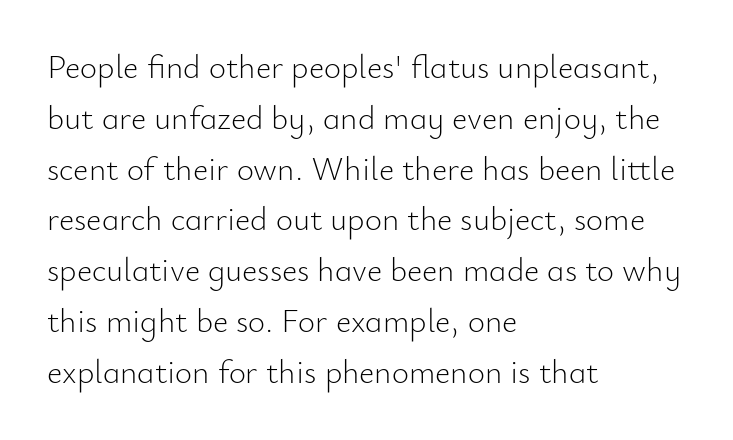
Q: Is the text bold? A: No.
Q: Is the text italic (slanted)? A: No, it is upright.
Q: Is the typeface a serif or a sans-serif typeface? A: Sans-serif.
Q: Is the text underlined? A: No.
Q: How is the paragraph aligned? A: Left-aligned.
Q: Is the spacing between letters normal or unusually wide? A: Normal.
Q: Is the spacing between lines tight, normal or loose? A: Normal.
Q: Width (condensed, normal, or wide)? A: Normal.
Q: Stroke contrast? A: Low.
Q: x-height? A: Small.
Q: Monospaced? A: No.
